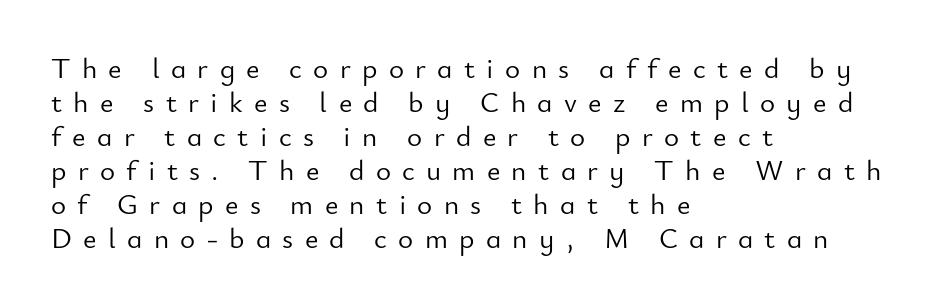
Q: Is the text bold? A: No.
Q: Is the text italic (slanted)? A: No, it is upright.
Q: Is the typeface a serif or a sans-serif typeface? A: Sans-serif.
Q: Is the text underlined? A: No.
Q: How is the paragraph aligned? A: Left-aligned.
Q: Is the spacing between letters normal or unusually wide? A: Unusually wide.
Q: Width (condensed, normal, or wide)? A: Normal.
Q: Stroke contrast? A: Low.
Q: x-height? A: Small.
Q: Monospaced? A: No.
